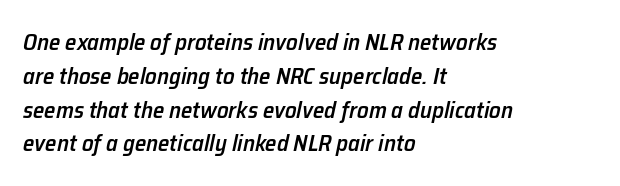
The image shows 23 px text type, italic (leaning right); set left-aligned, normal line spacing (1.47x), normal letter spacing, not underlined.
